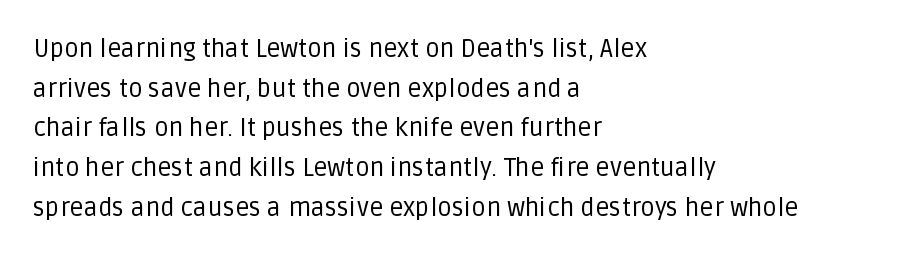
No italicization has been applied; the sample stays upright. Which margin do the lines hug? The left one — the right edge is uneven. Interline gaps are of average width in this sample. Descender tails drop into unmarked territory.
